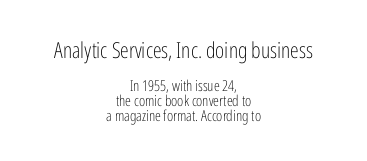
{"italic": "no", "bold": "no", "underline": "no", "align": "center", "line_spacing": "tight", "line_spacing_ratio": 1.01, "letter_spacing": "normal", "letter_spacing_em": 0.0, "larger_block": "first", "size_ratio": 1.47, "glyph_px": 22}
